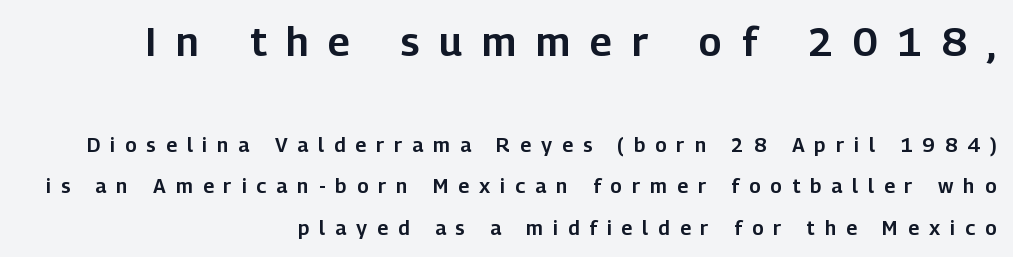
The image shows 40 px sans-serif type, upright; set right-aligned, loose line spacing (2.07x), unusually wide letter spacing (+0.5 em), not underlined; the first (top) block is 2.0x larger; low stroke contrast and a medium x-height.
